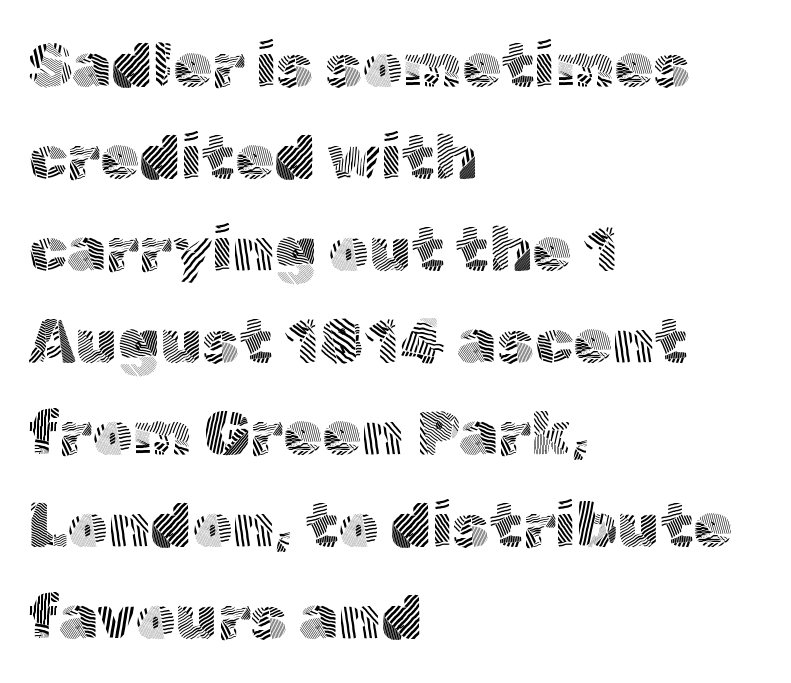
The image shows 63 px light sans-serif type, upright; set left-aligned, normal line spacing (1.46x), normal letter spacing, not underlined; a medium x-height.
